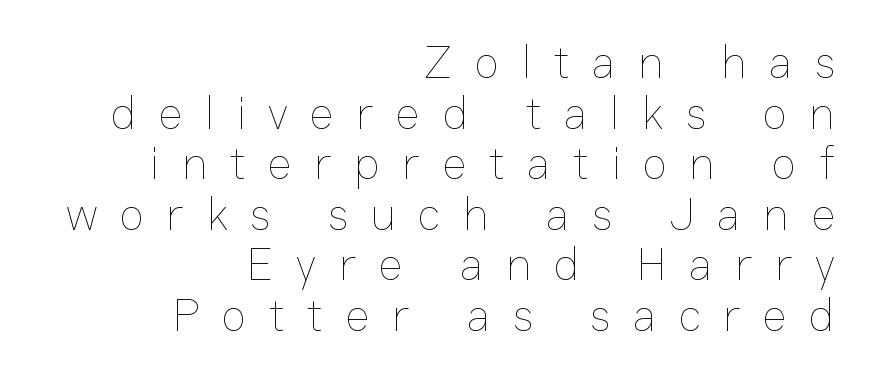
The image shows 46 px thin type, upright; set right-aligned, tight line spacing (1.1x), unusually wide letter spacing (+0.49 em), not underlined; low stroke contrast and a medium x-height.
